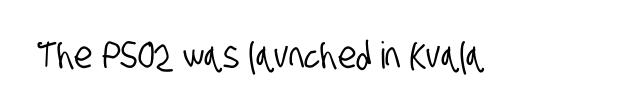
Q: Is the typeface a serif or a sans-serif typeface? A: Sans-serif.
Q: Is the text underlined? A: No.
Q: Is the spacing between letters normal or unusually wide? A: Normal.
Q: Width (condensed, normal, or wide)? A: Condensed.
Q: Stroke contrast? A: Low.
Q: x-height? A: Large.
Q: Monospaced? A: No.
